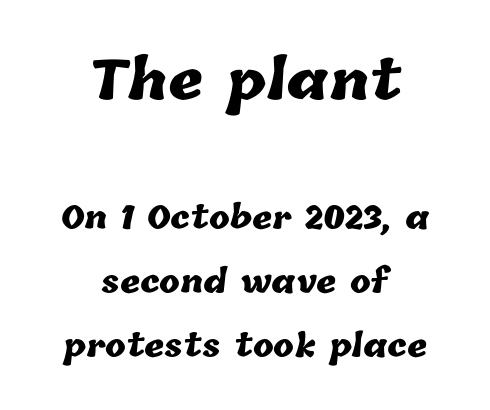
The image shows 54 px heavy type; set centered, loose line spacing (2.08x), normal letter spacing, not underlined; the first (top) block is 1.74x larger; low stroke contrast and a medium x-height.
